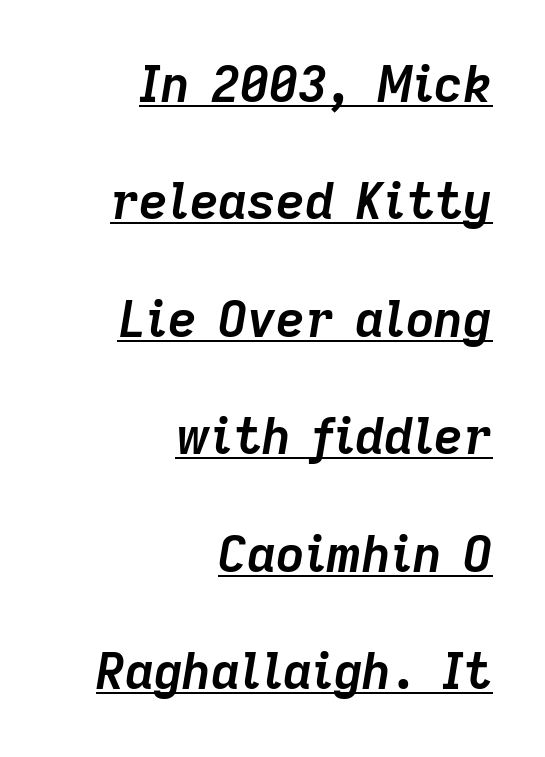
The image shows 50 px semibold type, italic (leaning right); set right-aligned, loose line spacing (2.35x), normal letter spacing, underlined; low stroke contrast and a medium x-height.
